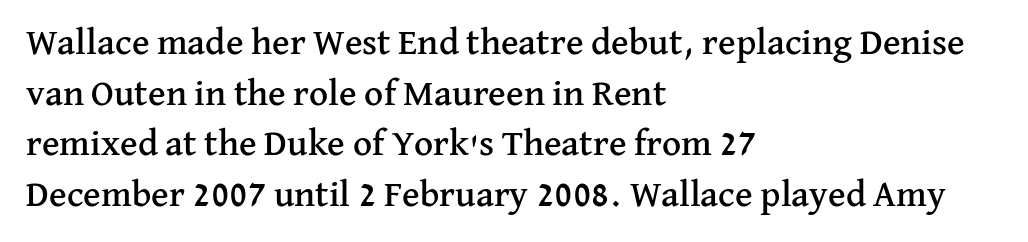
Nothing unusual about the tracking: characters are spaced as the font intends. Think of a printed novel: that variable character pitch is what you see here. The gap between lines stays unmarked. Typographically, this falls in the serif category. If you drew a ruler down the left edge, every line would touch it.
